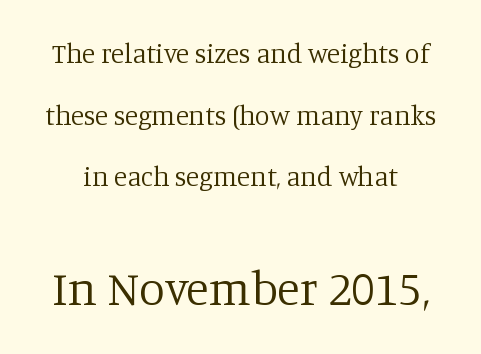
The image shows 47 px regular-weight serif type, upright; set loose line spacing (2.28x), normal letter spacing, not underlined; the second (bottom) block is 1.74x larger; low stroke contrast and a large x-height.
